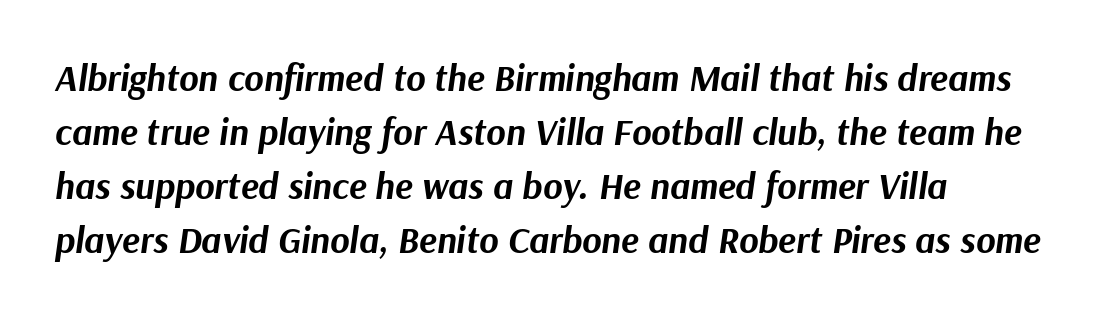
{"italic": "yes", "lean": "right", "slant_degrees": 9, "bold": "yes", "weight": "bold", "width": "normal", "stroke_contrast": "medium", "x_height": "medium", "monospaced": "no", "underline": "no", "line_spacing": "normal", "line_spacing_ratio": 1.46, "letter_spacing": "normal", "letter_spacing_em": 0.0, "glyph_px": 37}
